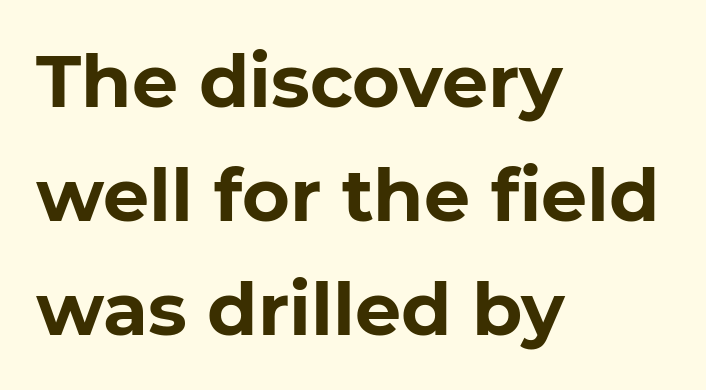
Ordinary non-slanted type is in use. Bare-footed words on every line. Left-aligned paragraph, ragged on the right. Proportional: the letters do not fall into vertical columns. Students, observe: this is what conventionally led text looks like. Short note: letters normally spaced.
